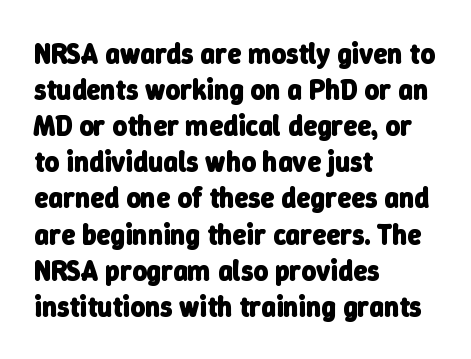
Q: Is the text bold? A: Yes.
Q: Is the typeface a serif or a sans-serif typeface? A: Sans-serif.
Q: Is the text underlined? A: No.
Q: How is the paragraph aligned? A: Left-aligned.
Q: Is the spacing between letters normal or unusually wide? A: Normal.
Q: Is the spacing between lines tight, normal or loose? A: Normal.
Q: Width (condensed, normal, or wide)? A: Normal.
Q: Stroke contrast? A: Low.
Q: x-height? A: Medium.
Q: Monospaced? A: No.
